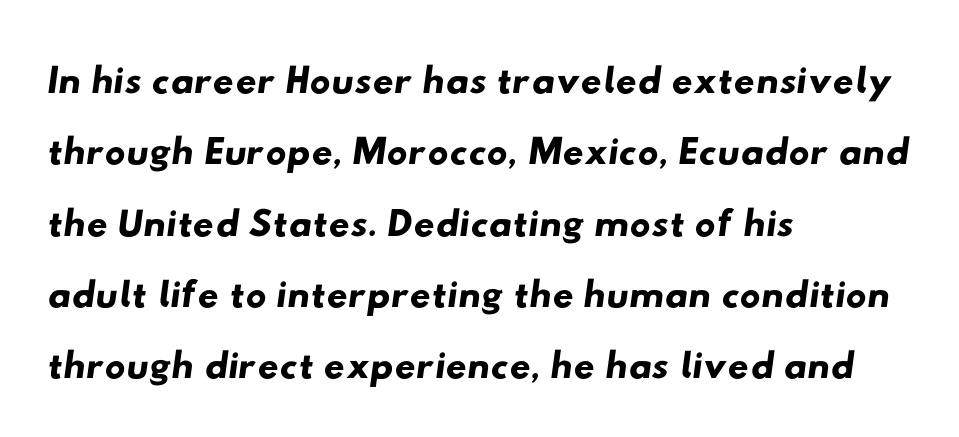
Spacing between characters is what you'd get straight out of the box. The rag falls on the right side of this text block. This is sans-serif lettering, the kind often seen on screens and signage. Proportional: the letters do not fall into vertical columns.
